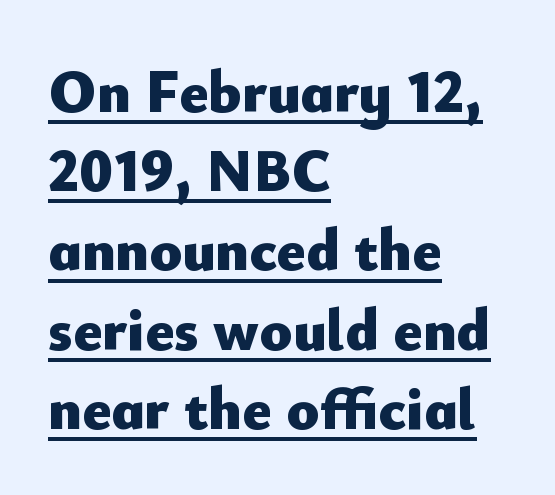
{"serif": "no", "italic": "no", "bold": "yes", "weight": "heavy", "width": "normal", "stroke_contrast": "low", "x_height": "small", "monospaced": "no", "underline": "yes", "align": "left", "line_spacing": "normal", "line_spacing_ratio": 1.32, "letter_spacing": "normal", "letter_spacing_em": 0.0, "glyph_px": 60}
